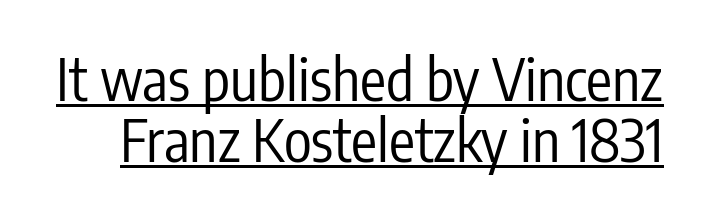
Q: Is the text bold? A: No.
Q: Is the text italic (slanted)? A: No, it is upright.
Q: Is the typeface a serif or a sans-serif typeface? A: Sans-serif.
Q: Is the text underlined? A: Yes.
Q: Is the spacing between letters normal or unusually wide? A: Normal.
Q: Is the spacing between lines tight, normal or loose? A: Tight.
Q: Width (condensed, normal, or wide)? A: Condensed.
Q: Stroke contrast? A: Low.
Q: x-height? A: Medium.
Q: Monospaced? A: No.
